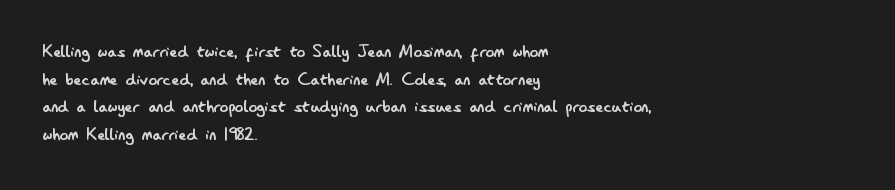
Every stem runs plumb, perpendicular to the baseline. Leftover space on each line is placed entirely after the last word. Check the space under the baseline: it is left empty. This reads as an unemphasized weight, regular at the heaviest. Caption: standard tracking, unaltered.
